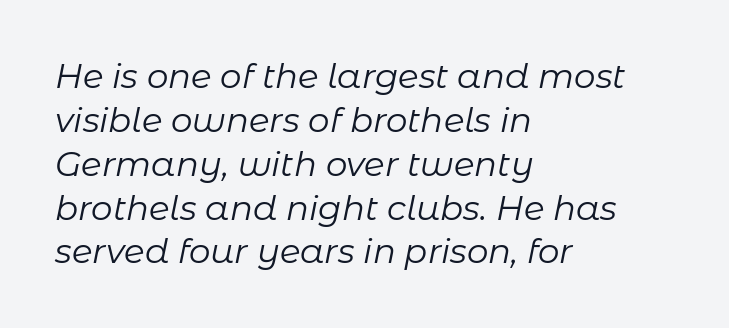
{"italic": "yes", "lean": "right", "slant_degrees": 11, "bold": "no", "weight": "regular", "width": "normal", "stroke_contrast": "low", "x_height": "medium", "monospaced": "no", "underline": "no", "align": "left", "line_spacing": "normal", "line_spacing_ratio": 1.29, "letter_spacing": "normal", "letter_spacing_em": 0.0, "glyph_px": 34}
